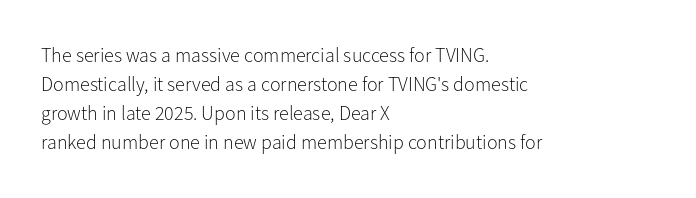
{"italic": "no", "bold": "no", "underline": "no", "align": "left", "line_spacing": "normal", "line_spacing_ratio": 1.45, "letter_spacing": "normal", "letter_spacing_em": 0.0, "glyph_px": 20}
